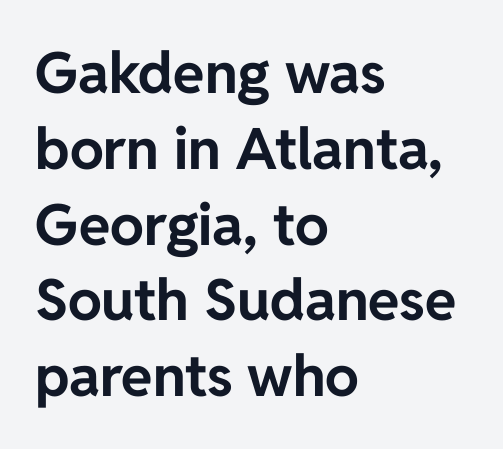
{"serif": "no", "italic": "no", "bold": "yes", "weight": "bold", "width": "normal", "stroke_contrast": "low", "x_height": "medium", "monospaced": "no", "underline": "no", "align": "left", "line_spacing": "normal", "line_spacing_ratio": 1.33, "letter_spacing": "normal", "letter_spacing_em": 0.0, "glyph_px": 57}
